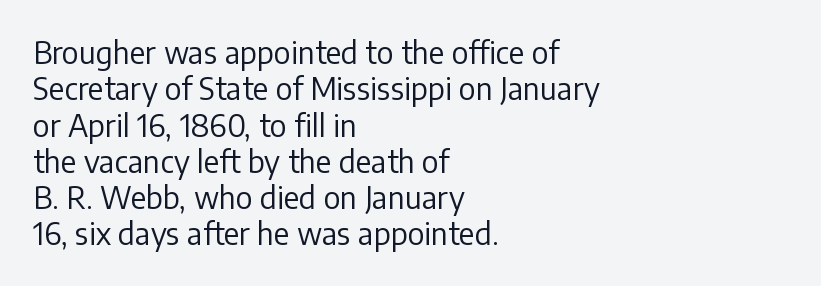
The image shows 30 px regular-weight sans-serif type, upright; set left-aligned, line spacing 1.21x, normal letter spacing, not underlined; low stroke contrast and a medium x-height.
